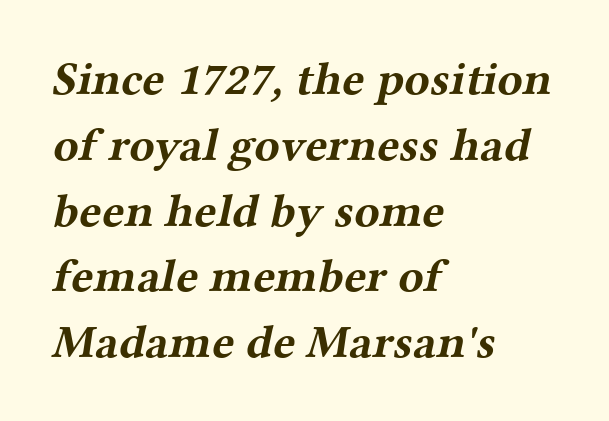
{"serif": "yes", "bold": "yes", "weight": "bold", "width": "wide", "stroke_contrast": "medium", "x_height": "medium", "monospaced": "no", "underline": "no", "align": "left", "line_spacing": "normal", "line_spacing_ratio": 1.4, "letter_spacing": "normal", "letter_spacing_em": 0.0, "glyph_px": 47}
